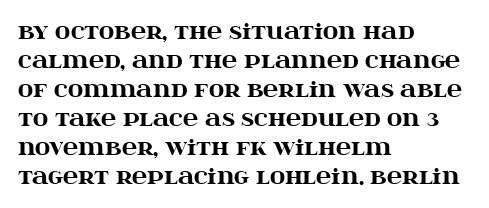
Q: Is the text bold? A: Yes.
Q: Is the text italic (slanted)? A: No, it is upright.
Q: Is the text underlined? A: No.
Q: How is the paragraph aligned? A: Left-aligned.
Q: Is the spacing between letters normal or unusually wide? A: Normal.
Q: Is the spacing between lines tight, normal or loose? A: Normal.
